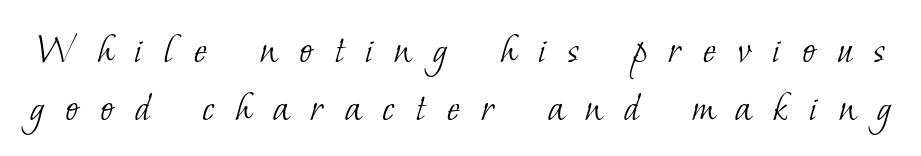
Stroke terminals: seriffed. The leading is moderate, giving the passage an even texture. Note the varied advance widths — an 'i' is clearly narrower than an 'm'. The foot of each line stays bare and open. A light-to-regular cut is what we see here. Between one letter and the next there's a generous, obvious gap.
